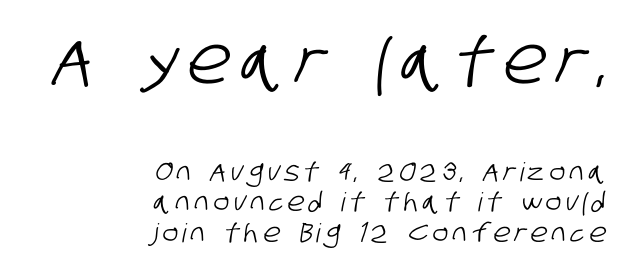
{"serif": "no", "width": "condensed", "stroke_contrast": "low", "x_height": "large", "monospaced": "no", "underline": "no", "align": "right", "line_spacing_ratio": 1.17, "larger_block": "first", "size_ratio": 2.54, "glyph_px": 66}
